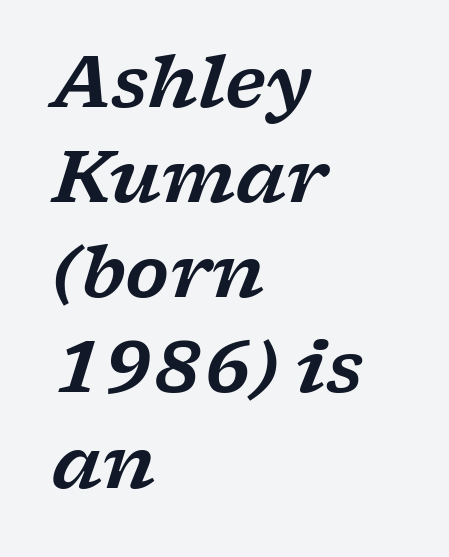
Q: Is the text italic (slanted)? A: Yes, it leans right by about 17 degrees.
Q: Is the typeface a serif or a sans-serif typeface? A: Serif.
Q: Is the text underlined? A: No.
Q: How is the paragraph aligned? A: Left-aligned.
Q: Is the spacing between letters normal or unusually wide? A: Normal.
Q: Is the spacing between lines tight, normal or loose? A: Normal.
Q: Width (condensed, normal, or wide)? A: Wide.
Q: Stroke contrast? A: Low.
Q: x-height? A: Medium.
Q: Monospaced? A: No.
